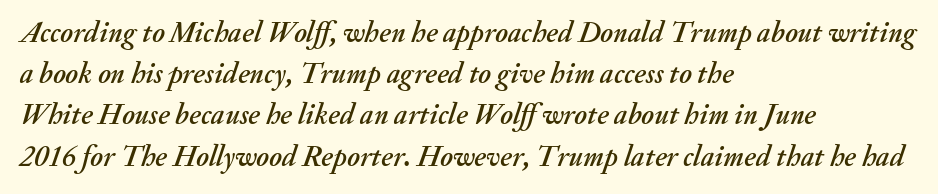
The image shows 29 px text type, italic (leaning right); set left-aligned, normal line spacing (1.42x), normal letter spacing, not underlined; medium stroke contrast and a small x-height.
